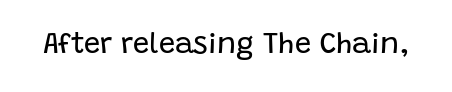
The image shows 29 px regular-weight sans-serif type, upright; set normal letter spacing, not underlined; low stroke contrast and a large x-height.
